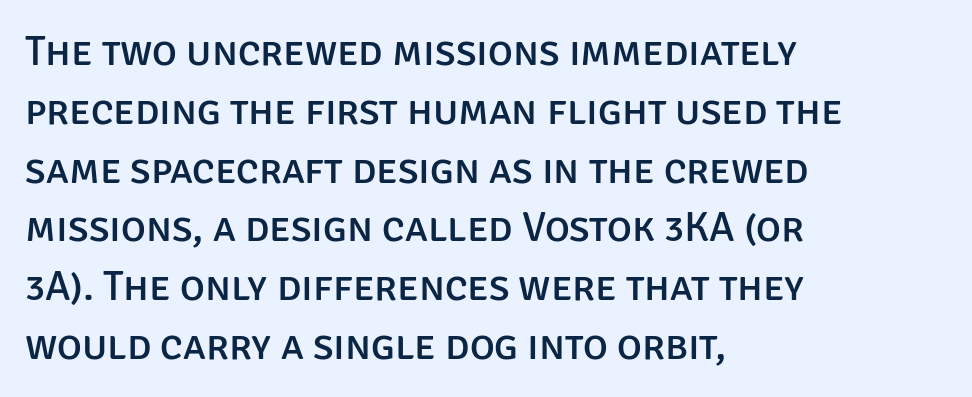
Q: Is the text italic (slanted)? A: No, it is upright.
Q: Is the typeface a serif or a sans-serif typeface? A: Sans-serif.
Q: Is the text underlined? A: No.
Q: How is the paragraph aligned? A: Left-aligned.
Q: Is the spacing between letters normal or unusually wide? A: Normal.
Q: Is the spacing between lines tight, normal or loose? A: Normal.
Q: Width (condensed, normal, or wide)? A: Normal.
Q: Stroke contrast? A: Low.
Q: x-height? A: Large.
Q: Monospaced? A: No.
